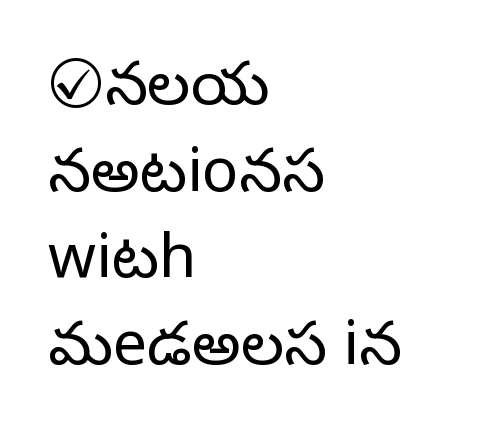
The image shows 61 px light sans-serif type, upright; set left-aligned, normal line spacing (1.42x), normal letter spacing, not underlined; low stroke contrast and a medium x-height.
